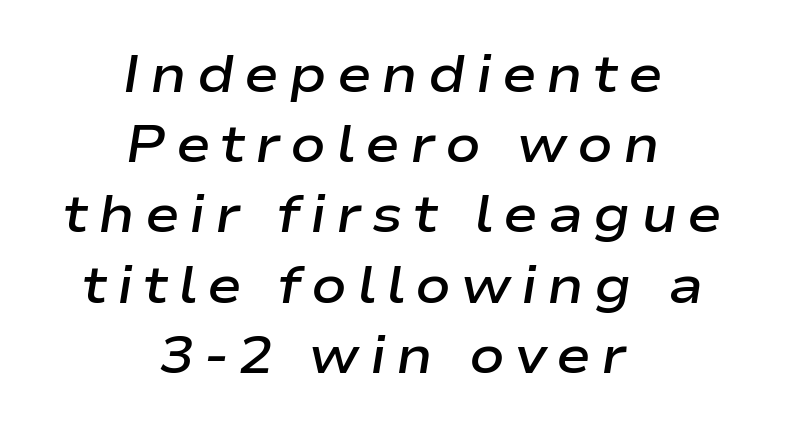
One glance says typical: line gaps are just what's usual. Clear beneath every line of the passage. Characters are canted at an angle relative to the baseline's perpendicular. Horizontal alignment here is central, giving a formal, balanced look.
